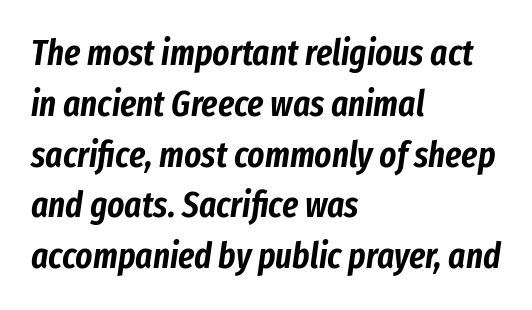
The image shows 36 px condensed type, italic (leaning right); set left-aligned, normal line spacing (1.41x), normal letter spacing, not underlined; low stroke contrast and a medium x-height.
